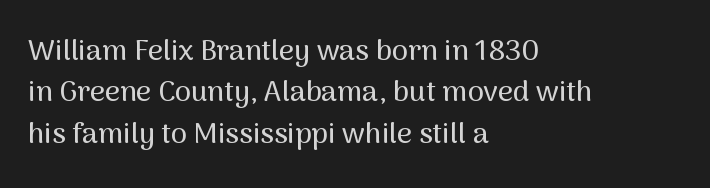
Q: Is the text italic (slanted)? A: No, it is upright.
Q: Is the typeface a serif or a sans-serif typeface? A: Sans-serif.
Q: Is the text underlined? A: No.
Q: How is the paragraph aligned? A: Left-aligned.
Q: Is the spacing between letters normal or unusually wide? A: Normal.
Q: Is the spacing between lines tight, normal or loose? A: Normal.
Q: Width (condensed, normal, or wide)? A: Normal.
Q: Stroke contrast? A: Medium.
Q: x-height? A: Medium.
Q: Monospaced? A: No.
